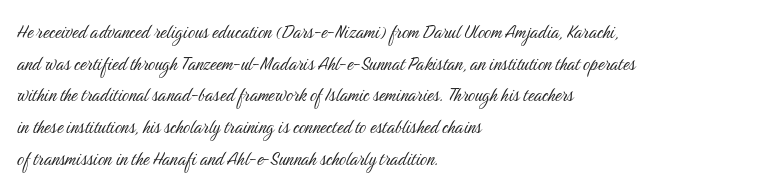
The image shows 22 px text type; set left-aligned, normal line spacing (1.44x), normal letter spacing, not underlined.
